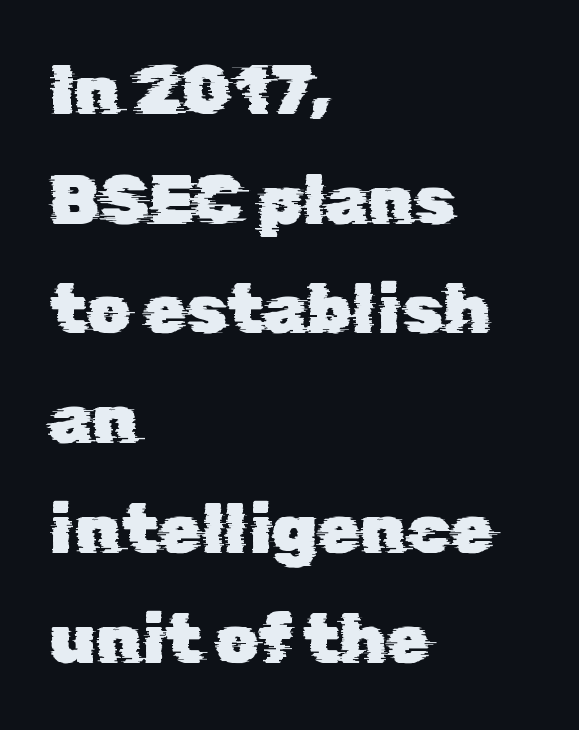
{"serif": "no", "width": "normal", "stroke_contrast": "low", "x_height": "medium", "monospaced": "no", "underline": "no", "align": "left", "line_spacing": "normal", "line_spacing_ratio": 1.59, "letter_spacing": "normal", "letter_spacing_em": 0.0, "glyph_px": 69}
